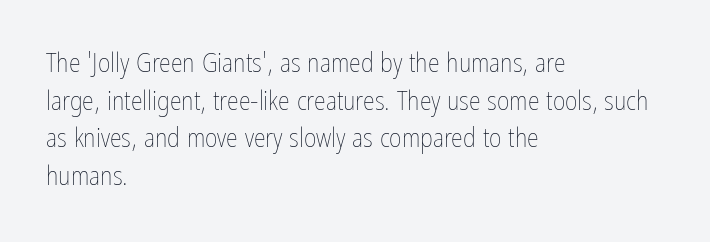
{"italic": "no", "bold": "no", "underline": "no", "align": "left", "line_spacing": "normal", "line_spacing_ratio": 1.39, "letter_spacing": "normal", "letter_spacing_em": 0.0, "glyph_px": 27}
